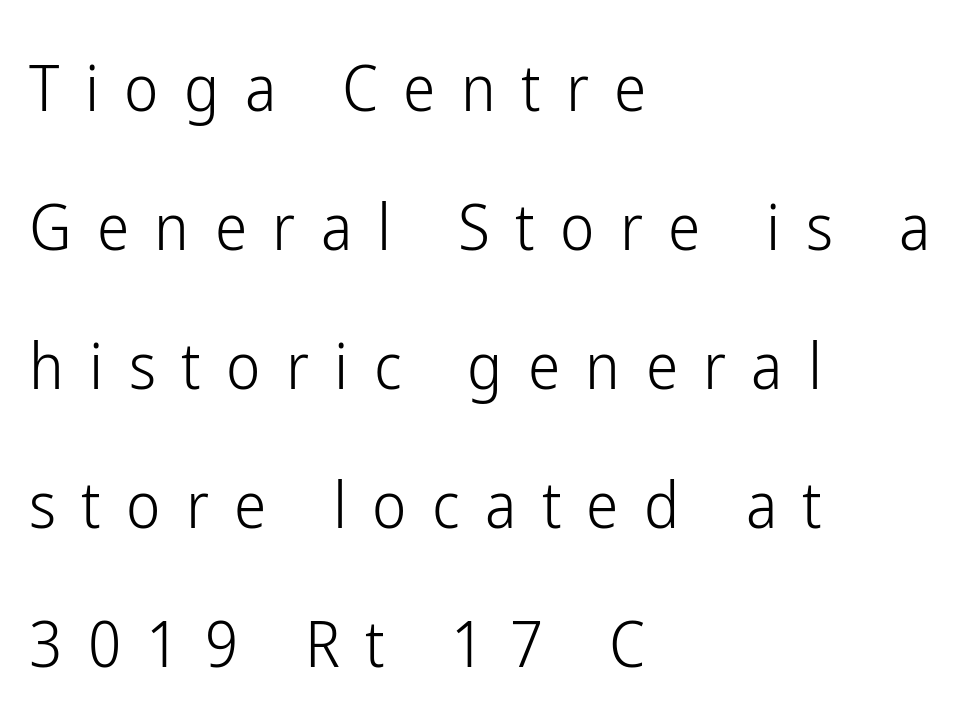
This rendering uses left alignment, leaving the right contour irregular. Quick note: underline off. This is roman type, the default non-slanted kind. Display-style spreading of the glyphs; the letterfit is very open. The glyphs in this specimen are sans serif. The font sits on the lighter half of the weight spectrum, regular included.
